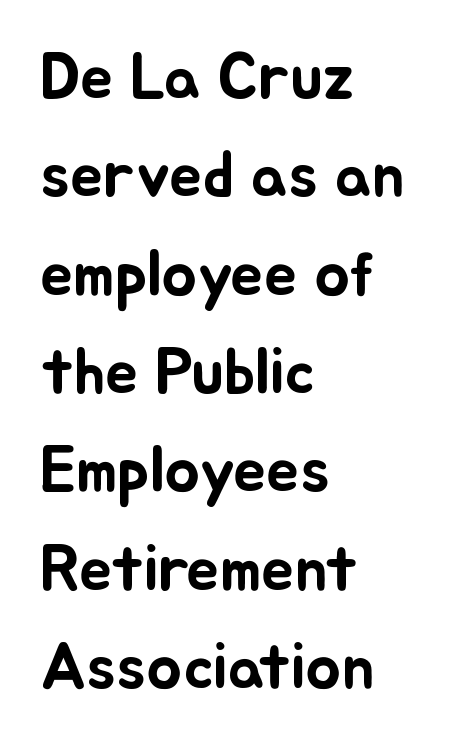
Q: Is the text italic (slanted)? A: No, it is upright.
Q: Is the text underlined? A: No.
Q: How is the paragraph aligned? A: Left-aligned.
Q: Is the spacing between letters normal or unusually wide? A: Normal.
Q: Is the spacing between lines tight, normal or loose? A: Normal.
Q: Width (condensed, normal, or wide)? A: Normal.
Q: Stroke contrast? A: Low.
Q: x-height? A: Small.
Q: Monospaced? A: No.
